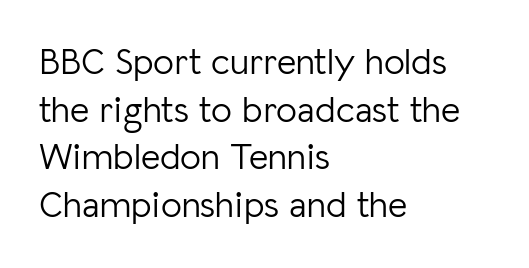
The letters advance in unequal steps, a hallmark of proportional type. Posture: straight, roman, zero tilt. This block has exactly the height ordinary leading produces. Left-aligned paragraph, ragged on the right. To sum up the face: it is a sans, with no serifs.
